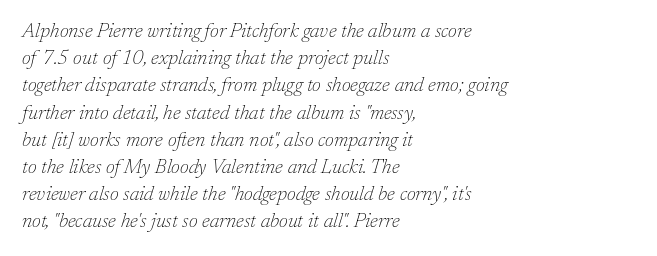
{"italic": "yes", "lean": "right", "slant_degrees": 17, "bold": "no", "underline": "no", "align": "left", "line_spacing": "normal", "line_spacing_ratio": 1.36, "letter_spacing": "normal", "letter_spacing_em": 0.0, "glyph_px": 20}
